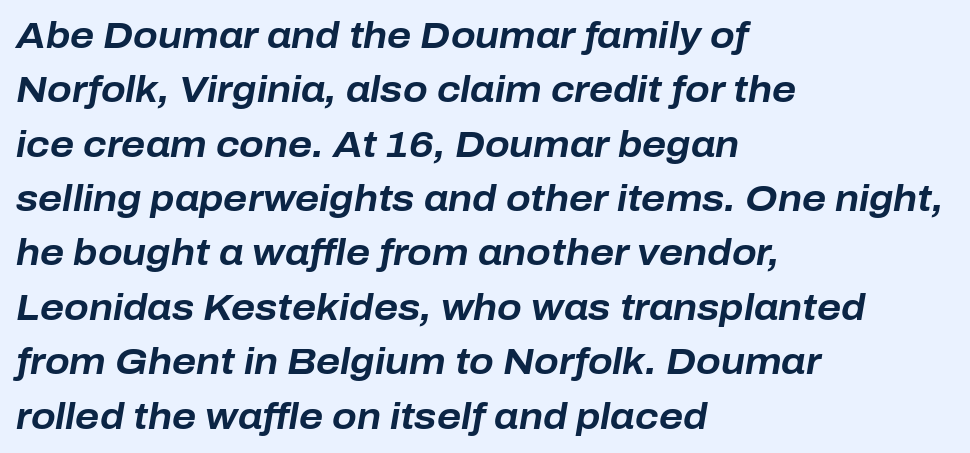
{"italic": "yes", "lean": "right", "slant_degrees": 10, "bold": "yes", "weight": "bold", "width": "normal", "stroke_contrast": "low", "x_height": "medium", "monospaced": "no", "underline": "no", "align": "left", "line_spacing": "normal", "line_spacing_ratio": 1.51, "letter_spacing": "normal", "letter_spacing_em": 0.0, "glyph_px": 36}
